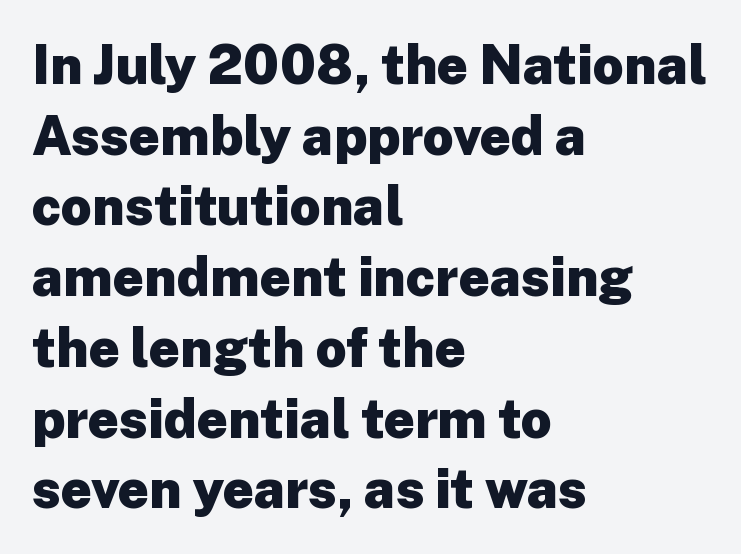
Q: Is the text bold? A: Yes.
Q: Is the text italic (slanted)? A: No, it is upright.
Q: Is the typeface a serif or a sans-serif typeface? A: Sans-serif.
Q: Is the text underlined? A: No.
Q: How is the paragraph aligned? A: Left-aligned.
Q: Is the spacing between letters normal or unusually wide? A: Normal.
Q: Is the spacing between lines tight, normal or loose? A: Normal.
Q: Width (condensed, normal, or wide)? A: Normal.
Q: Stroke contrast? A: Low.
Q: x-height? A: Medium.
Q: Monospaced? A: No.
